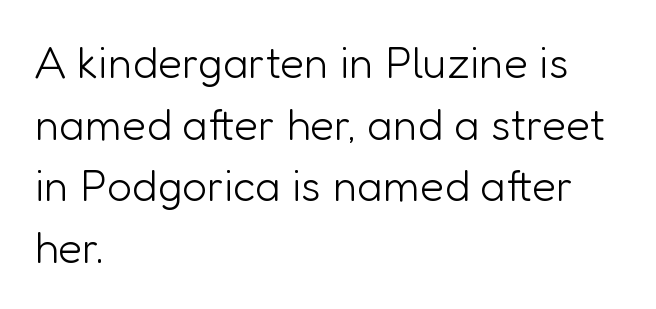
{"serif": "no", "italic": "no", "bold": "no", "weight": "light", "width": "normal", "stroke_contrast": "low", "x_height": "medium", "monospaced": "no", "underline": "no", "align": "left", "line_spacing": "normal", "line_spacing_ratio": 1.4, "letter_spacing": "normal", "letter_spacing_em": 0.0, "glyph_px": 44}
